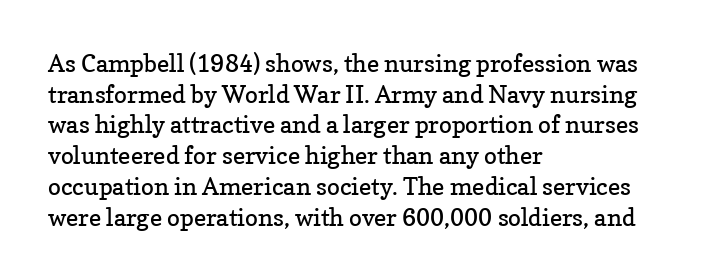
Is the type heavy? It reads as light-to-regular instead. Leftover space on each line is placed entirely after the last word. Characters follow at the spacing the type designer built in. The passage shown stacks its lines at a standard gap.
